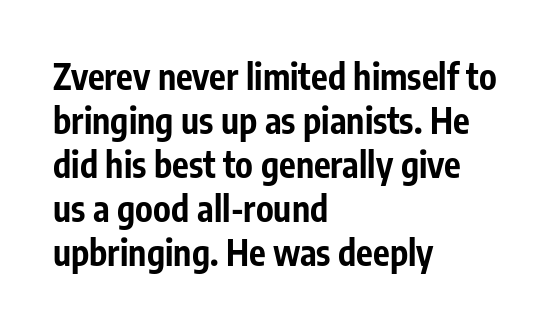
These lines are composed in type without serifs. The typography opts for an upright posture over an oblique one. Look at the tracking — it's just the regular setting, nothing added. The strip under each line holds only bare page. This sample is left-justified, so line endings fall wherever the words run out.
